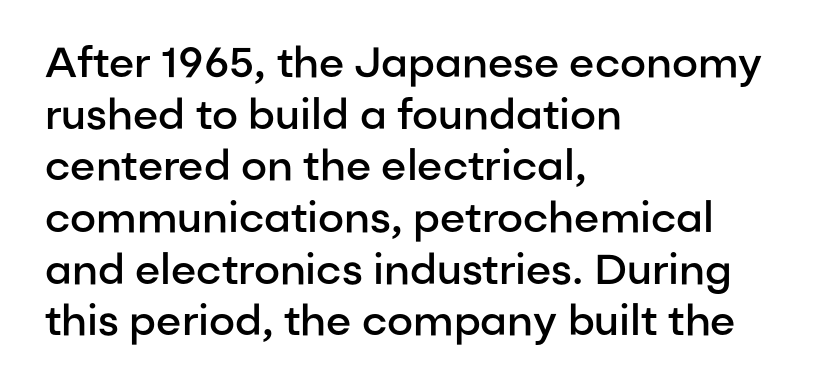
Letters rest on an invisible, unmarked baseline. Upright lettering throughout. Each letter keeps its own natural width here, so spacing adapts to shape. Classification — sans serif.
